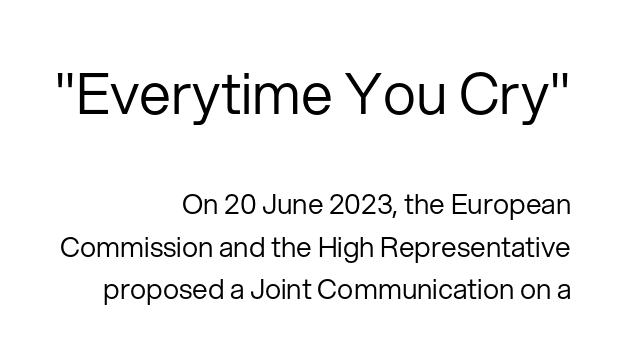
Q: Is the text bold? A: No.
Q: Is the text italic (slanted)? A: No, it is upright.
Q: Is the typeface a serif or a sans-serif typeface? A: Sans-serif.
Q: Is the text underlined? A: No.
Q: How is the paragraph aligned? A: Right-aligned.
Q: Is the spacing between letters normal or unusually wide? A: Normal.
Q: Is the spacing between lines tight, normal or loose? A: Normal.
Q: Which block of text is set in a larger size, the first (top) or the second (bottom)? A: The first (top) one.
Q: Width (condensed, normal, or wide)? A: Normal.
Q: Stroke contrast? A: Low.
Q: x-height? A: Medium.
Q: Monospaced? A: No.
